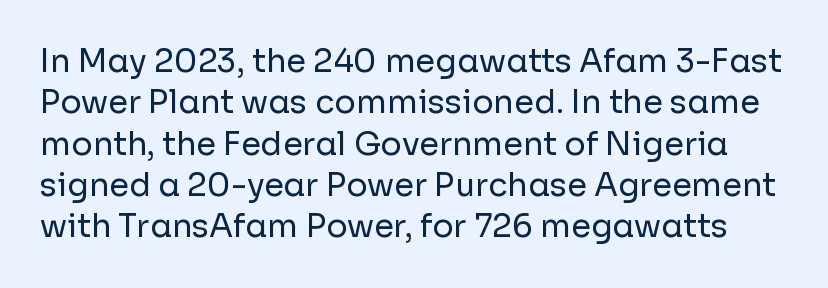
Q: Is the text bold? A: No.
Q: Is the text italic (slanted)? A: No, it is upright.
Q: Is the typeface a serif or a sans-serif typeface? A: Sans-serif.
Q: Is the text underlined? A: No.
Q: Is the spacing between letters normal or unusually wide? A: Normal.
Q: Is the spacing between lines tight, normal or loose? A: Normal.
Q: Width (condensed, normal, or wide)? A: Normal.
Q: Stroke contrast? A: Low.
Q: x-height? A: Medium.
Q: Monospaced? A: No.
